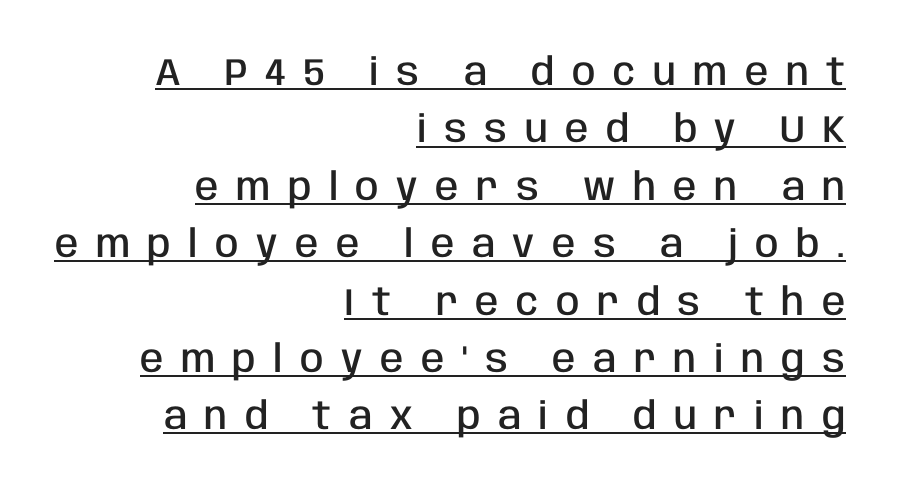
Varying glyph widths throughout — classic text-font behaviour. The strokes are fattened partway — semibold, not bold. Stroke terminals: plain, sans-serif. Designer's note — italics off, roman on.
